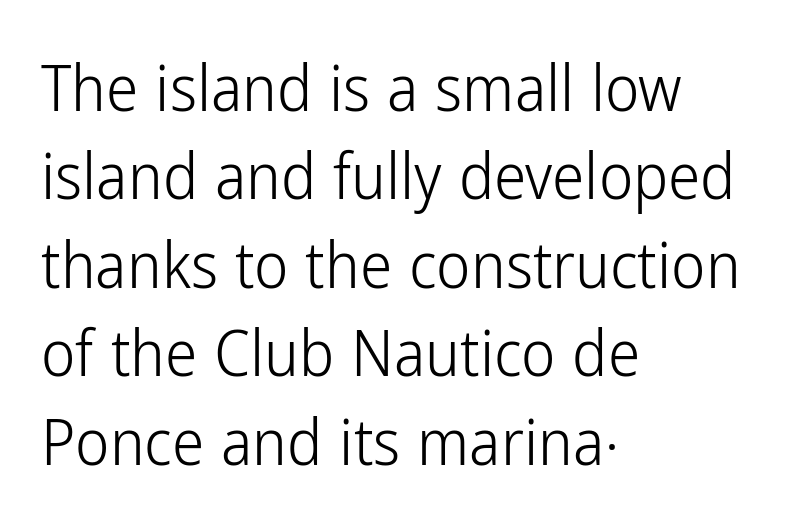
{"serif": "no", "italic": "no", "bold": "no", "weight": "light", "width": "condensed", "stroke_contrast": "low", "x_height": "medium", "monospaced": "no", "underline": "no", "align": "left", "line_spacing": "normal", "line_spacing_ratio": 1.36, "letter_spacing": "normal", "letter_spacing_em": 0.0, "glyph_px": 65}
